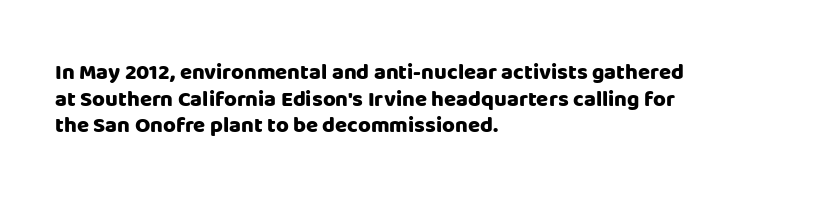
Q: Is the text bold? A: Yes.
Q: Is the text italic (slanted)? A: No, it is upright.
Q: Is the text underlined? A: No.
Q: How is the paragraph aligned? A: Left-aligned.
Q: Is the spacing between letters normal or unusually wide? A: Normal.
